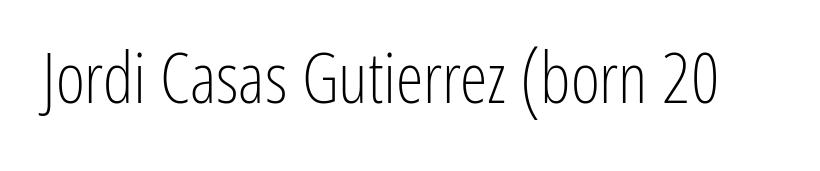
The image shows 70 px light, condensed sans-serif type, upright; set normal letter spacing, not underlined; low stroke contrast and a medium x-height.
